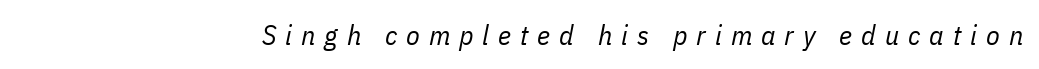
In terms of posture, this sample is oblique. Unbolded letterforms with no extra heft. Caption: expanded tracking, letters set apart. Here the designer chose a conventional face with non-uniform glyph widths.
